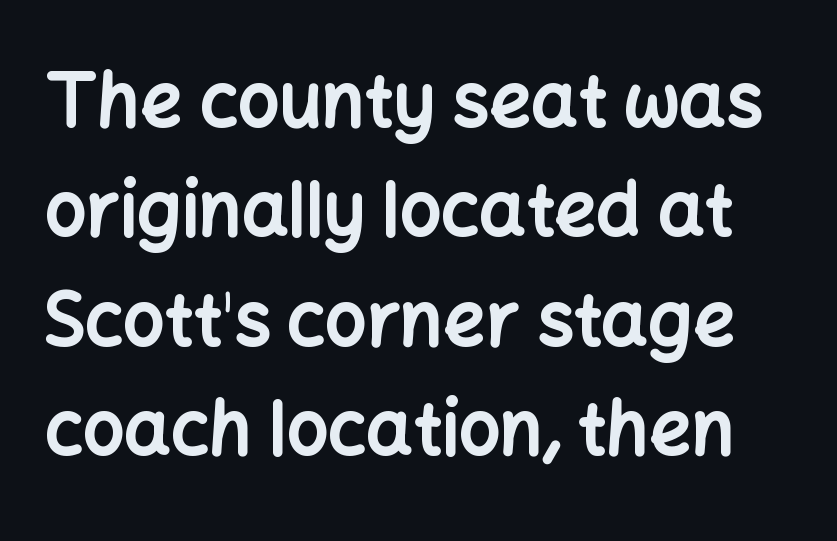
The image shows 73 px bold sans-serif type, upright; set normal line spacing (1.5x), normal letter spacing, not underlined; low stroke contrast and a medium x-height.
